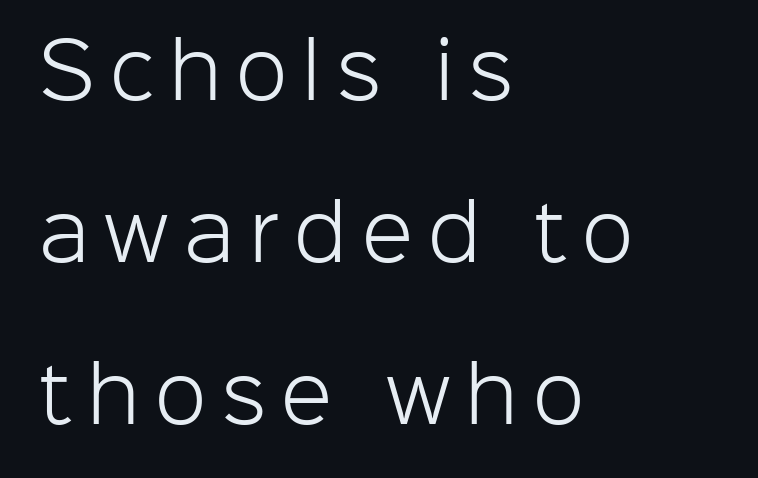
The letters advance in unequal steps, a hallmark of proportional type. Line beginnings align vertically; line endings do not. Substantial extra tracking has been applied to these lines. Beneath every word, the page is bare. It's the straight-up-and-down kind of type. The face looks like a standard text weight, possibly lighter.
